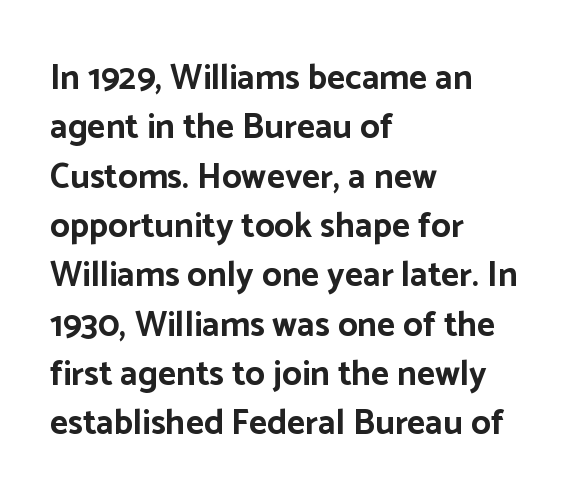
{"serif": "no", "italic": "no", "bold": "yes", "weight": "bold", "width": "normal", "stroke_contrast": "low", "x_height": "medium", "monospaced": "no", "underline": "no", "align": "left", "line_spacing": "normal", "line_spacing_ratio": 1.41, "letter_spacing": "normal", "letter_spacing_em": 0.0, "glyph_px": 35}
